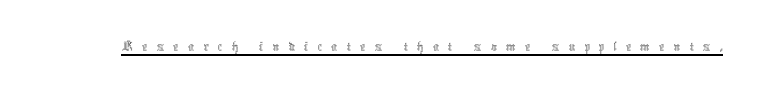
The image shows 31 px thin, condensed type, upright; set unusually wide letter spacing (+0.29 em), underlined; a medium x-height.
